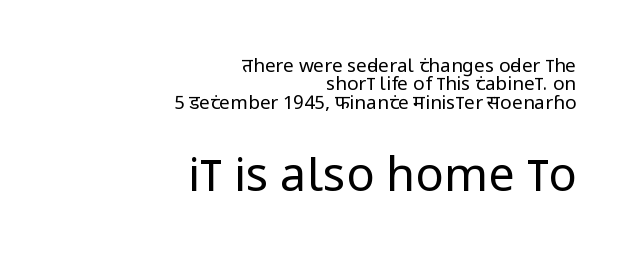
The face used here appears at its bigger size in the lower chunk. Tightly led — the rows are bunched. Summary of weight: not heavy and not bold. Ascenders rise straight up at ninety degrees.
